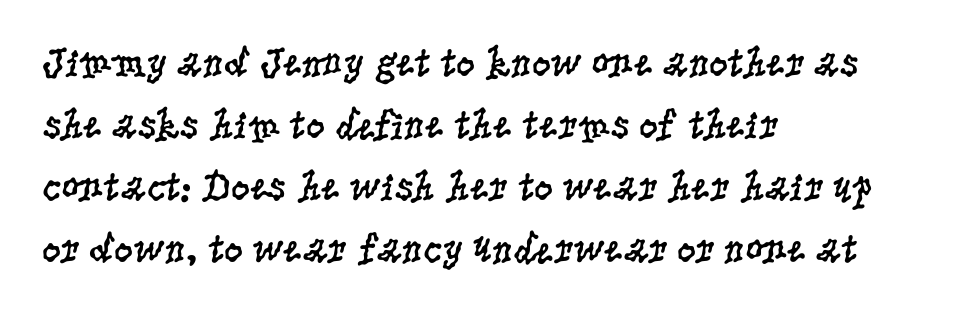
The image shows 42 px regular-weight, condensed serif type; set left-aligned, normal line spacing (1.48x), normal letter spacing, not underlined; low stroke contrast and a large x-height.
